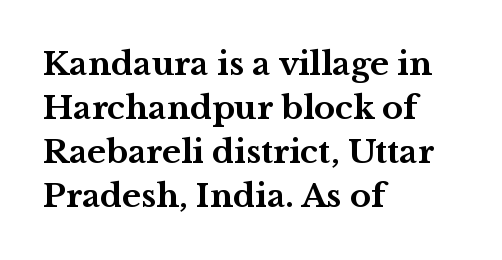
The image shows 32 px bold, wide serif type, upright; set left-aligned, normal line spacing (1.38x), normal letter spacing, not underlined; medium stroke contrast and a medium x-height.
